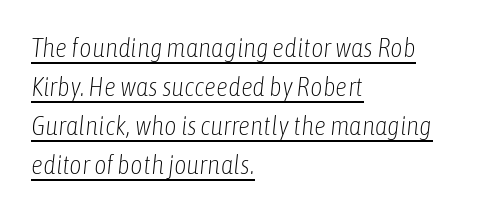
{"italic": "yes", "lean": "right", "slant_degrees": 6, "bold": "no", "underline": "yes", "align": "left", "line_spacing": "normal", "line_spacing_ratio": 1.45, "letter_spacing": "normal", "letter_spacing_em": 0.0, "glyph_px": 27}
